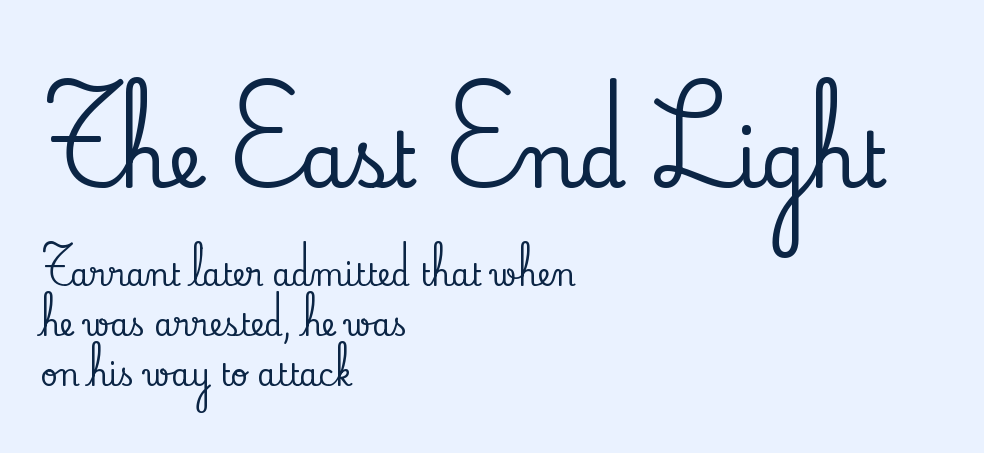
Left-aligned paragraph, ragged on the right. No word sits above an underline. Compared with typical paragraphs, the rows here are spaced about the same. Large over small — that's the arrangement of the two blocks here. Does the type have serifs? Yes, each stem ends in a small foot. Compared with typical body copy, the letter spacing here is the same.
